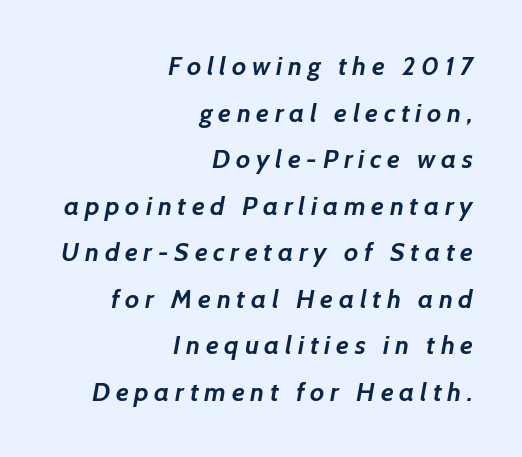
{"bold": "yes", "underline": "no", "align": "right", "line_spacing_ratio": 1.79, "letter_spacing": "wide", "letter_spacing_em": 0.22, "glyph_px": 26}
